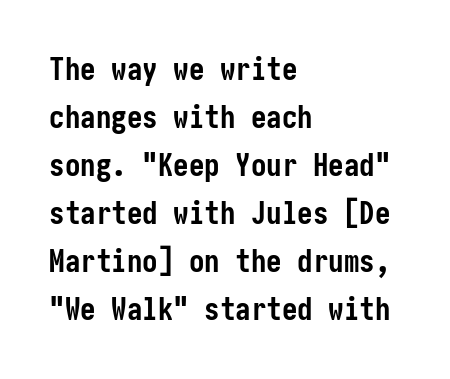
{"serif": "no", "italic": "no", "bold": "yes", "weight": "semibold", "width": "condensed", "stroke_contrast": "low", "x_height": "medium", "underline": "no", "align": "left", "line_spacing": "normal", "line_spacing_ratio": 1.55, "letter_spacing": "normal", "letter_spacing_em": 0.0, "glyph_px": 31}
